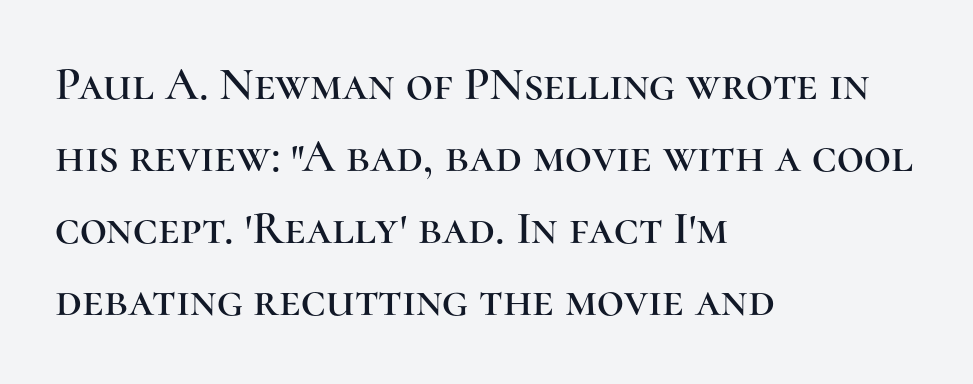
Q: Is the text italic (slanted)? A: No, it is upright.
Q: Is the typeface a serif or a sans-serif typeface? A: Serif.
Q: Is the text underlined? A: No.
Q: How is the paragraph aligned? A: Left-aligned.
Q: Is the spacing between letters normal or unusually wide? A: Normal.
Q: Is the spacing between lines tight, normal or loose? A: Normal.
Q: Width (condensed, normal, or wide)? A: Normal.
Q: Stroke contrast? A: High.
Q: x-height? A: Medium.
Q: Monospaced? A: No.
